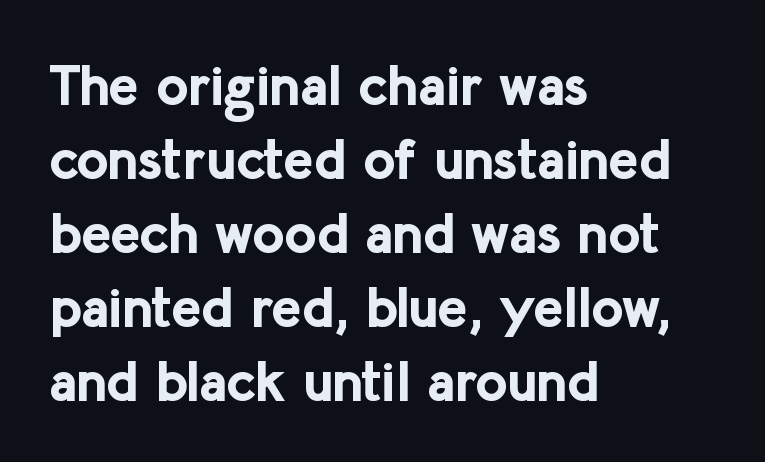
A typesetter would call this proportional, since set widths differ per character. The letters stand straight up with perfectly vertical stems. Type style note: lacks serifs. Just letters on the line, the space beneath them empty.
